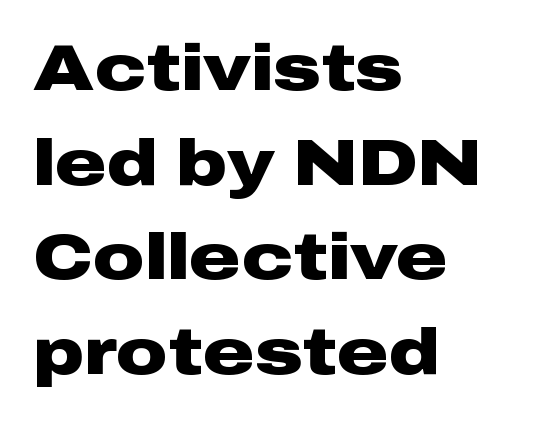
The designer went with a sans here, leaving each stem footless. Evenly set lines give the paragraph a standard silhouette. The passage shown is typed in a proportional face where columns would drift. If you drew a ruler down the left edge, every line would touch it.
